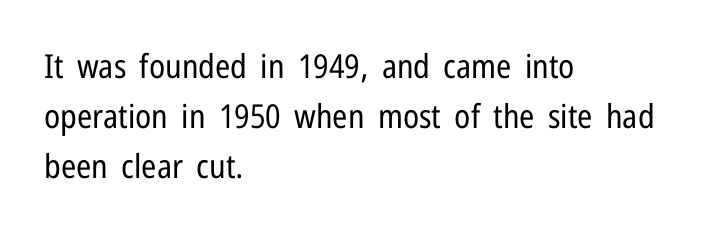
{"serif": "no", "italic": "no", "bold": "no", "weight": "regular", "width": "condensed", "stroke_contrast": "low", "x_height": "medium", "monospaced": "no", "underline": "no", "align": "left", "line_spacing": "normal", "line_spacing_ratio": 1.51, "letter_spacing": "normal", "letter_spacing_em": 0.0, "glyph_px": 33}
